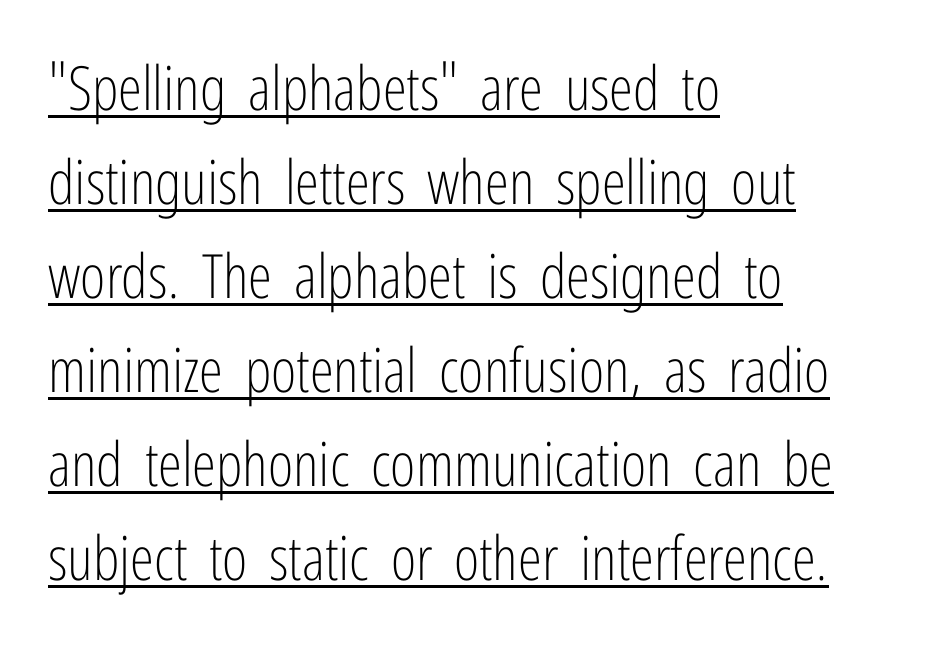
Q: Is the text bold? A: No.
Q: Is the text italic (slanted)? A: No, it is upright.
Q: Is the typeface a serif or a sans-serif typeface? A: Sans-serif.
Q: Is the text underlined? A: Yes.
Q: How is the paragraph aligned? A: Left-aligned.
Q: Is the spacing between letters normal or unusually wide? A: Normal.
Q: Is the spacing between lines tight, normal or loose? A: Normal.
Q: Width (condensed, normal, or wide)? A: Condensed.
Q: Stroke contrast? A: Low.
Q: x-height? A: Medium.
Q: Monospaced? A: No.
